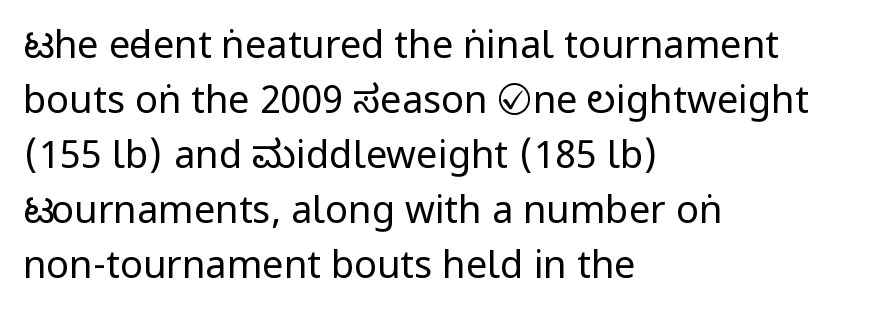
The compositor pushed each line to the left boundary. Regarding leading, the lines here are spaced in the standard way. No letter is thick-stroked: the sample isn't bold. The face used here is proportionally spaced, like ordinary book or web type. These lines were composed using upright roman letters.
